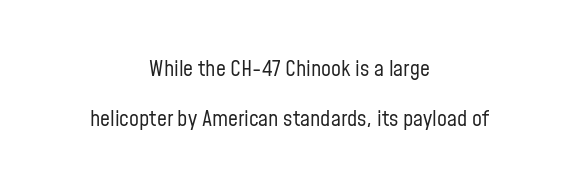
Italic? Not at all — the glyphs are vertical. The rag falls on both sides of this text block equally. No letter is thick-stroked: the sample isn't bold. Tracking here is standard; glyphs follow each other at the usual distance.
